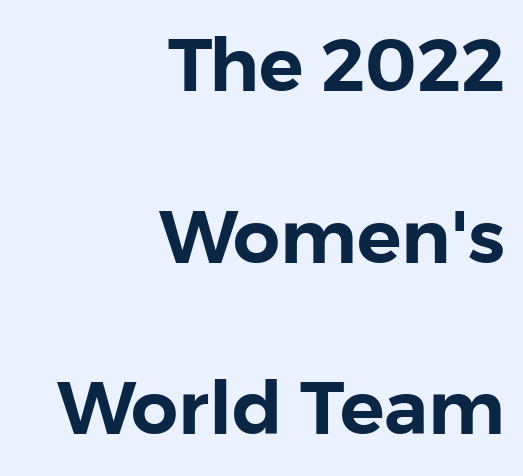
The image shows 74 px sans-serif type, upright; set right-aligned, loose line spacing (2.32x), normal letter spacing, not underlined; low stroke contrast and a medium x-height.
